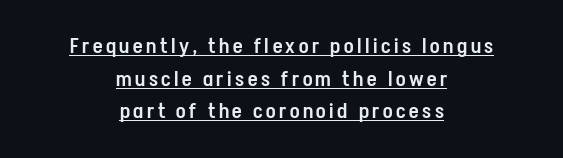
The image shows 21 px text type, upright; set centered, normal line spacing (1.55x), underlined.
